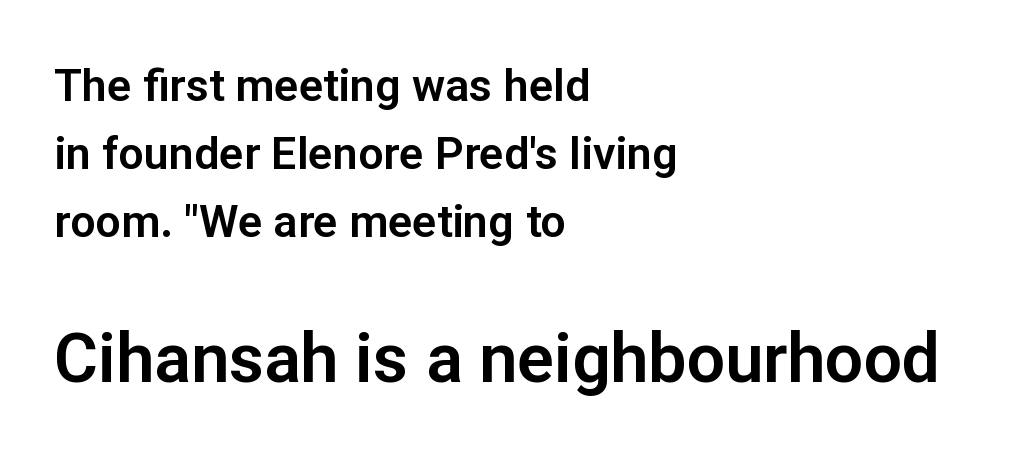
{"serif": "no", "italic": "no", "width": "normal", "stroke_contrast": "low", "x_height": "medium", "monospaced": "no", "underline": "no", "align": "left", "line_spacing": "normal", "line_spacing_ratio": 1.51, "letter_spacing": "normal", "letter_spacing_em": 0.0, "larger_block": "second", "size_ratio": 1.51, "glyph_px": 68}
